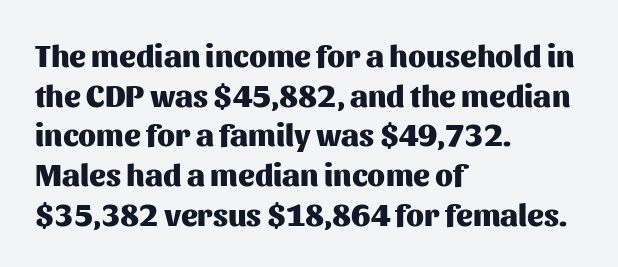
The block of text has a typical density, with ordinary space between rows. Strokes here are thick enough to call this a true bold. This is sans-serif lettering, the kind often seen on screens and signage. The rag falls on the right side of this text block. The letterforms sit shoulder to shoulder at normal distance.
